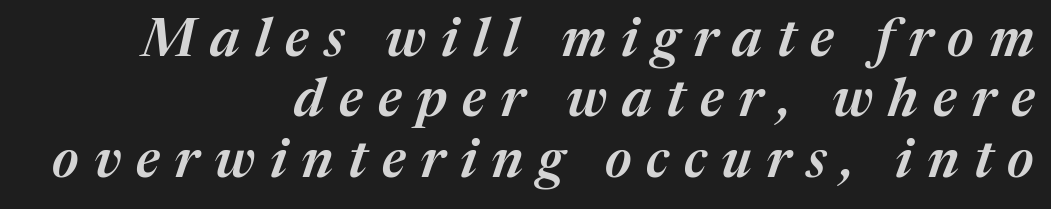
Each word looks stretched out because of the extra space between its letters. Compared with a flush-left layout, this one pins lines to the opposite, right side. Spacing verdict: proportional, widths tailored to each character. Tall strokes in this sample are angled rather than plumb. The vertical gap from one line to the next is small.
